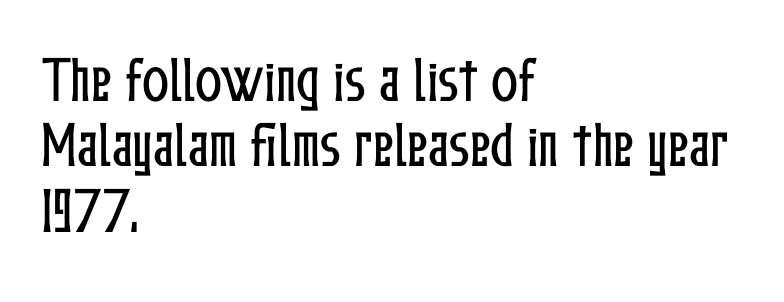
The image shows 50 px condensed type, upright; set left-aligned, normal line spacing (1.31x), normal letter spacing, not underlined; low stroke contrast and a medium x-height.
